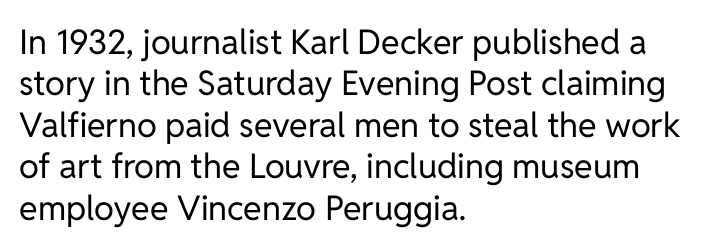
{"serif": "no", "italic": "no", "bold": "no", "weight": "regular", "width": "normal", "stroke_contrast": "low", "x_height": "medium", "monospaced": "no", "underline": "no", "align": "left", "line_spacing_ratio": 1.22, "letter_spacing": "normal", "letter_spacing_em": 0.0, "glyph_px": 34}
